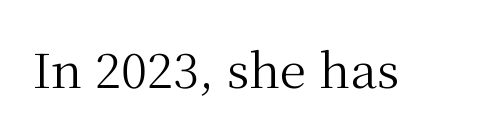
{"serif": "yes", "italic": "no", "bold": "no", "weight": "regular", "width": "normal", "stroke_contrast": "medium", "x_height": "medium", "monospaced": "no", "underline": "no", "letter_spacing": "normal", "letter_spacing_em": 0.0, "glyph_px": 48}
